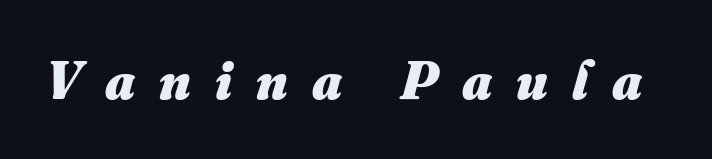
The image shows 55 px heavy type; set unusually wide letter spacing (+0.44 em), not underlined; medium stroke contrast and a small x-height.
